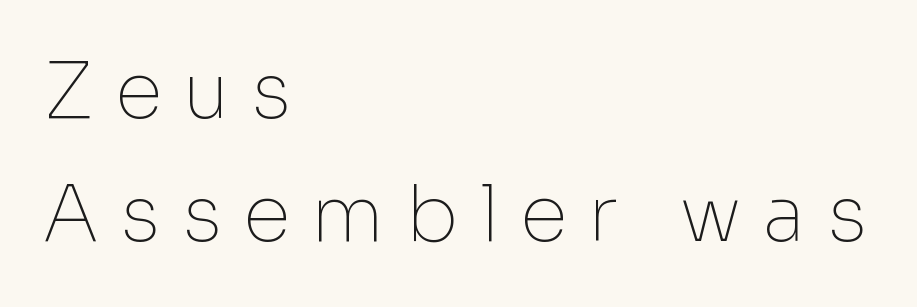
Line spacing here is normal. All the whitespace from short lines collects on the right. The horizontal fit of the characters is loose and conspicuously gappy. Look at the bottom of the vertical strokes: they stop flat, with no serifs.
